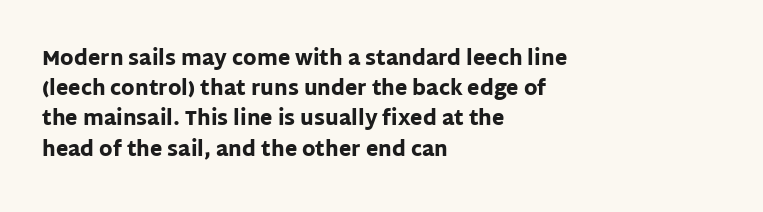
Q: Is the text bold? A: Yes.
Q: Is the text italic (slanted)? A: No, it is upright.
Q: Is the text underlined? A: No.
Q: How is the paragraph aligned? A: Left-aligned.
Q: Is the spacing between letters normal or unusually wide? A: Normal.
Q: Is the spacing between lines tight, normal or loose? A: Normal.
